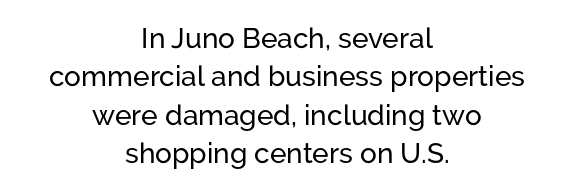
Q: Is the text italic (slanted)? A: No, it is upright.
Q: Is the typeface a serif or a sans-serif typeface? A: Sans-serif.
Q: Is the text underlined? A: No.
Q: How is the paragraph aligned? A: Centered.
Q: Is the spacing between letters normal or unusually wide? A: Normal.
Q: Is the spacing between lines tight, normal or loose? A: Normal.
Q: Width (condensed, normal, or wide)? A: Normal.
Q: Stroke contrast? A: Low.
Q: x-height? A: Medium.
Q: Monospaced? A: No.
